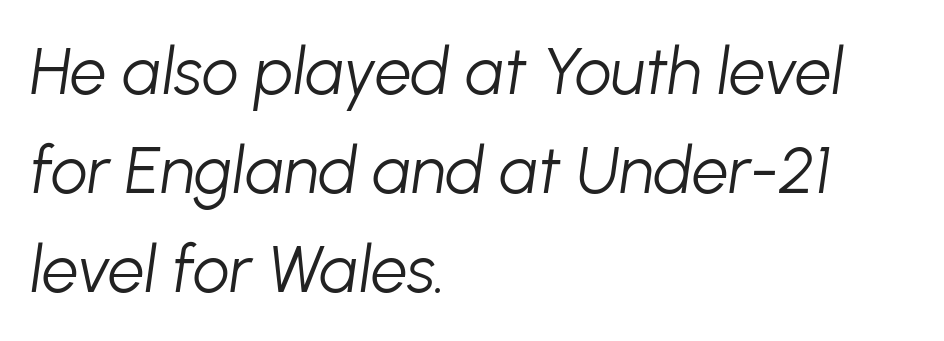
{"italic": "yes", "lean": "right", "slant_degrees": 8, "bold": "no", "weight": "light", "width": "normal", "stroke_contrast": "low", "x_height": "medium", "monospaced": "no", "underline": "no", "align": "left", "line_spacing": "normal", "line_spacing_ratio": 1.52, "letter_spacing": "normal", "letter_spacing_em": 0.0, "glyph_px": 65}
